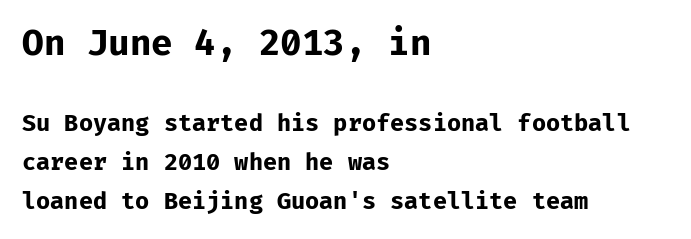
The image shows 35 px bold sans-serif type, upright, monospaced; set left-aligned, normal line spacing (1.69x), normal letter spacing, not underlined; the first (top) block is 1.52x larger; low stroke contrast and a medium x-height.
